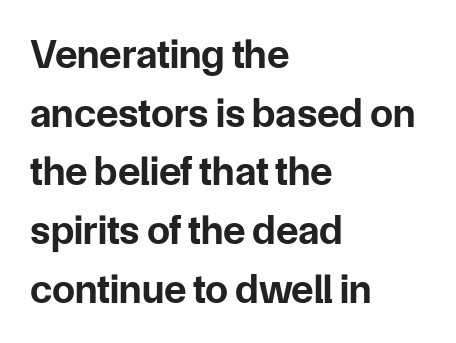
How heavy is the stroke? Heavy — this is a bold. Notice how descenders clear the ascenders below comfortably — that's standard leading. Each letter keeps its own natural width here, so spacing adapts to shape. Short and long lines alike share a common starting point at left.
